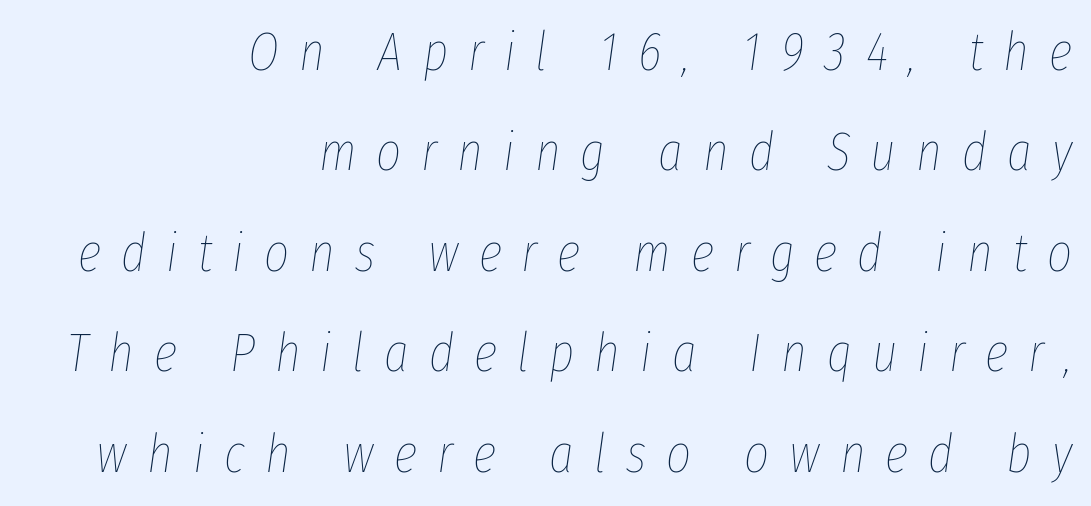
{"italic": "yes", "lean": "right", "slant_degrees": 8, "bold": "no", "weight": "thin", "width": "condensed", "stroke_contrast": "low", "x_height": "medium", "monospaced": "no", "underline": "no", "align": "right", "line_spacing_ratio": 1.86, "letter_spacing": "wide", "letter_spacing_em": 0.37, "glyph_px": 54}
